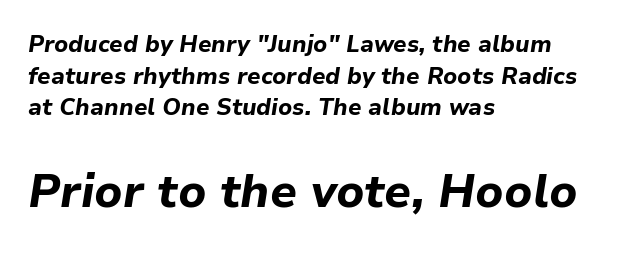
Q: Is the text bold? A: Yes.
Q: Is the text italic (slanted)? A: Yes, it leans right by about 9 degrees.
Q: Is the text underlined? A: No.
Q: How is the paragraph aligned? A: Left-aligned.
Q: Is the spacing between letters normal or unusually wide? A: Normal.
Q: Is the spacing between lines tight, normal or loose? A: Normal.
Q: Which block of text is set in a larger size, the first (top) or the second (bottom)? A: The second (bottom) one.
Q: Width (condensed, normal, or wide)? A: Normal.
Q: Stroke contrast? A: Low.
Q: x-height? A: Medium.
Q: Monospaced? A: No.
